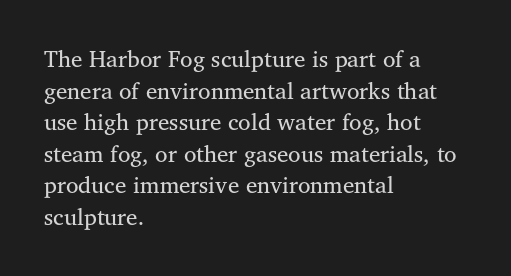
{"italic": "no", "bold": "no", "underline": "no", "align": "left", "line_spacing": "normal", "line_spacing_ratio": 1.37, "letter_spacing": "normal", "letter_spacing_em": 0.0, "glyph_px": 23}
